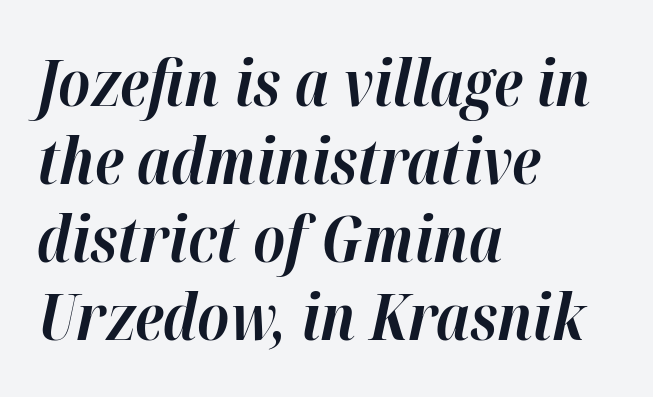
Q: Is the text bold? A: Yes.
Q: Is the text italic (slanted)? A: Yes, it leans right by about 12 degrees.
Q: Is the text underlined? A: No.
Q: How is the paragraph aligned? A: Left-aligned.
Q: Is the spacing between letters normal or unusually wide? A: Normal.
Q: Width (condensed, normal, or wide)? A: Normal.
Q: Stroke contrast? A: High.
Q: x-height? A: Medium.
Q: Monospaced? A: No.
